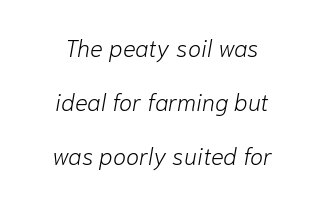
Slant detected: the letters are inclined. Vertical stems look standard width or narrower in stroke. Decoration check: the copy has no underline. Which margin do the lines hug? Neither — every line sits in the middle. Students, note that the glyphs here touch the page at normal intervals. Successive baselines arrive slowly, with a big drop between each.
